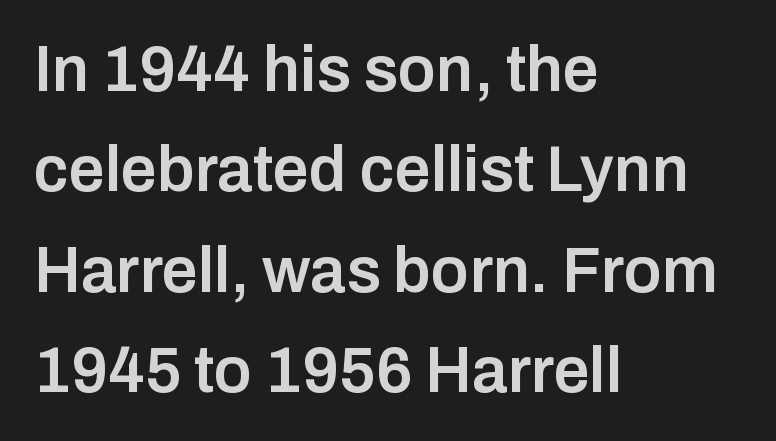
Q: Is the text bold? A: Semi-bold.
Q: Is the text italic (slanted)? A: No, it is upright.
Q: Is the typeface a serif or a sans-serif typeface? A: Sans-serif.
Q: Is the text underlined? A: No.
Q: How is the paragraph aligned? A: Left-aligned.
Q: Is the spacing between letters normal or unusually wide? A: Normal.
Q: Is the spacing between lines tight, normal or loose? A: Normal.
Q: Width (condensed, normal, or wide)? A: Normal.
Q: Stroke contrast? A: Low.
Q: x-height? A: Medium.
Q: Monospaced? A: No.
